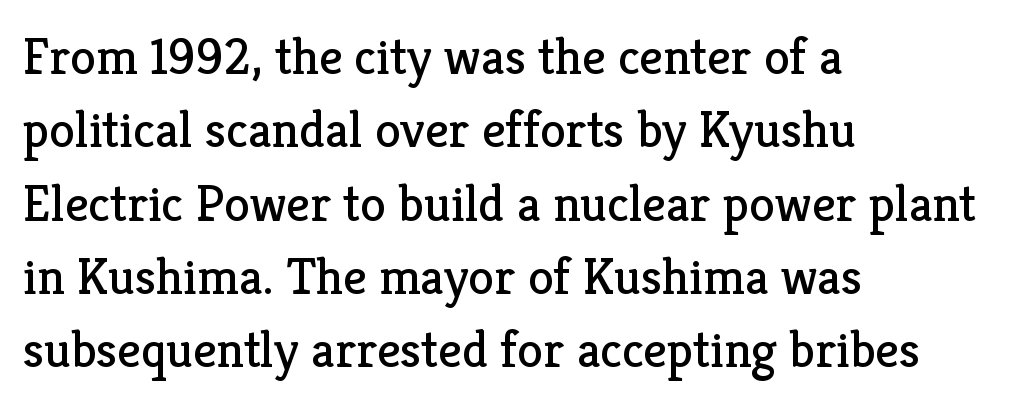
Q: Is the text bold? A: No.
Q: Is the text italic (slanted)? A: No, it is upright.
Q: Is the typeface a serif or a sans-serif typeface? A: Serif.
Q: Is the text underlined? A: No.
Q: How is the paragraph aligned? A: Left-aligned.
Q: Is the spacing between letters normal or unusually wide? A: Normal.
Q: Is the spacing between lines tight, normal or loose? A: Normal.
Q: Width (condensed, normal, or wide)? A: Normal.
Q: Stroke contrast? A: Low.
Q: x-height? A: Medium.
Q: Monospaced? A: No.
